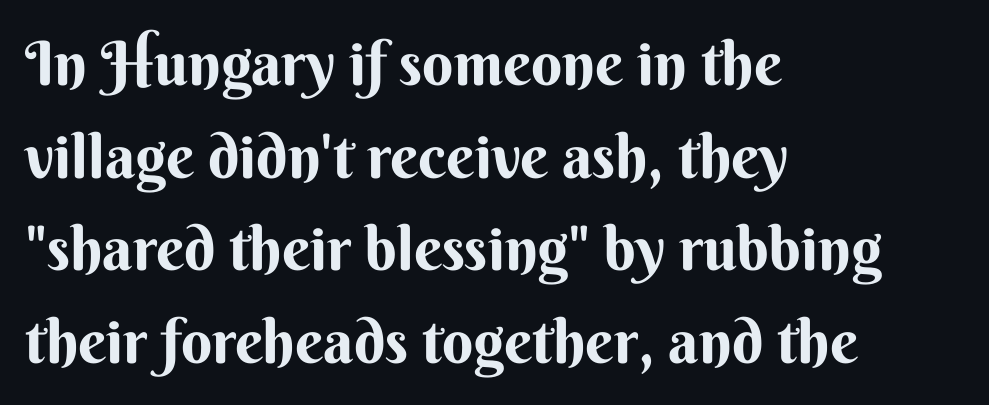
The image shows 61 px sans-serif type, upright; set left-aligned, normal line spacing (1.52x), normal letter spacing, not underlined; medium stroke contrast and a small x-height.
